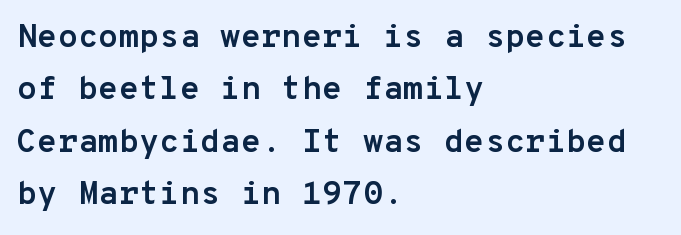
The image shows 33 px semibold sans-serif type, upright, monospaced; set left-aligned, normal line spacing (1.59x), normal letter spacing, not underlined; low stroke contrast and a medium x-height.
